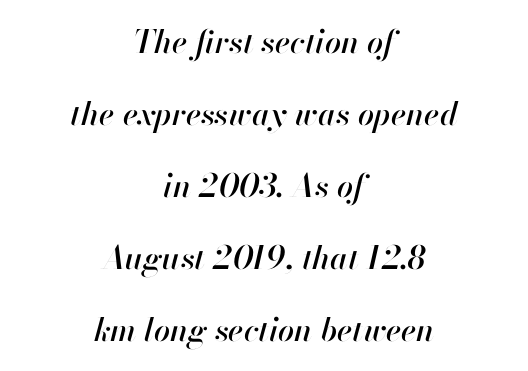
{"italic": "yes", "lean": "right", "slant_degrees": 13, "width": "normal", "stroke_contrast": "high", "x_height": "small", "monospaced": "no", "underline": "no", "align": "center", "line_spacing": "loose", "line_spacing_ratio": 2.25, "letter_spacing": "normal", "letter_spacing_em": 0.0, "glyph_px": 32}
